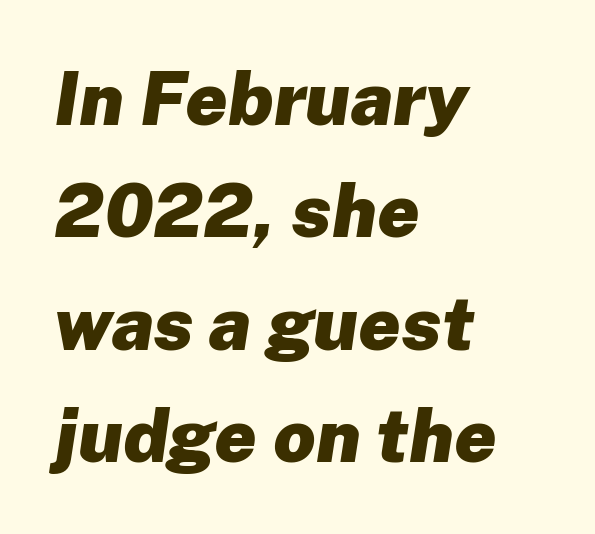
Q: Is the text bold? A: Yes.
Q: Is the text italic (slanted)? A: Yes, it leans right by about 8 degrees.
Q: Is the text underlined? A: No.
Q: How is the paragraph aligned? A: Left-aligned.
Q: Is the spacing between letters normal or unusually wide? A: Normal.
Q: Is the spacing between lines tight, normal or loose? A: Normal.
Q: Width (condensed, normal, or wide)? A: Normal.
Q: Stroke contrast? A: Low.
Q: x-height? A: Medium.
Q: Monospaced? A: No.
